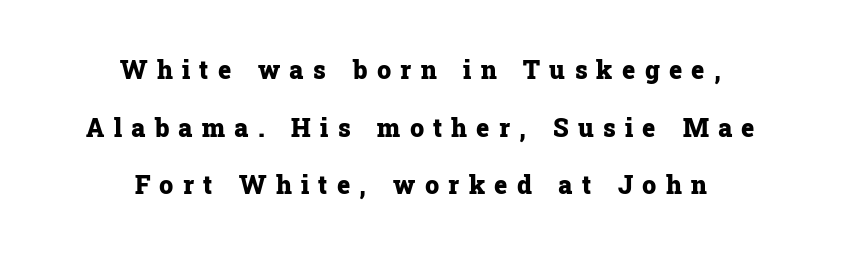
Observe the wide spacing: letters keep a clear distance from each other. Type without underlining. The characters look thick and weighty, a clear bold. The passage shown stacks its lines with a broad gap. One-word summary of the alignment: center. Upright lettering throughout.
